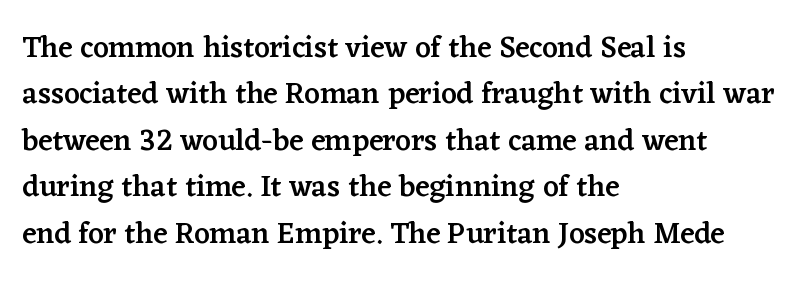
The image shows 30 px semibold serif type, upright; set left-aligned, normal line spacing (1.55x), normal letter spacing, not underlined; low stroke contrast and a medium x-height.
